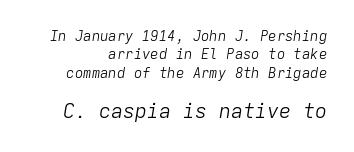
The image shows 20 px text type, italic (leaning right); set normal line spacing (1.31x), normal letter spacing, not underlined; the second (bottom) block is 1.43x larger.
